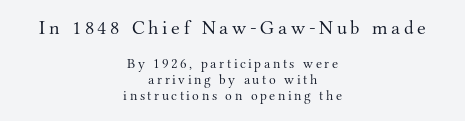
The image shows 20 px text type, upright; set centered, tight line spacing (1.15x), not underlined; the first (top) block is 1.43x larger.
